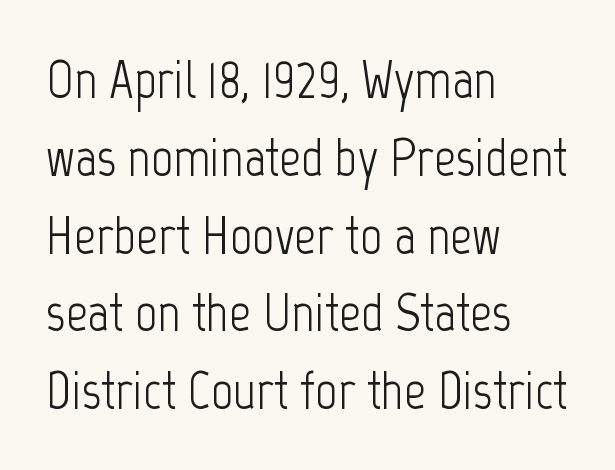
Look at the tracking — it's just the regular setting, nothing added. The passage shown is typeset with a sans-serif family. Casual observation: everything's shoved over to the left. Varying glyph widths throughout — classic text-font behaviour. Is there any slant? The stems are plumb.
